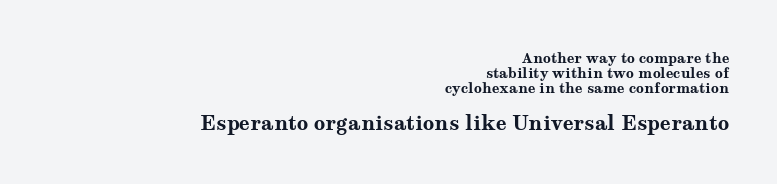
Q: Is the text bold? A: Yes.
Q: Is the text italic (slanted)? A: No, it is upright.
Q: Is the text underlined? A: No.
Q: How is the paragraph aligned? A: Right-aligned.
Q: Is the spacing between letters normal or unusually wide? A: Normal.
Q: Is the spacing between lines tight, normal or loose? A: Tight.
Q: Which block of text is set in a larger size, the first (top) or the second (bottom)? A: The second (bottom) one.
